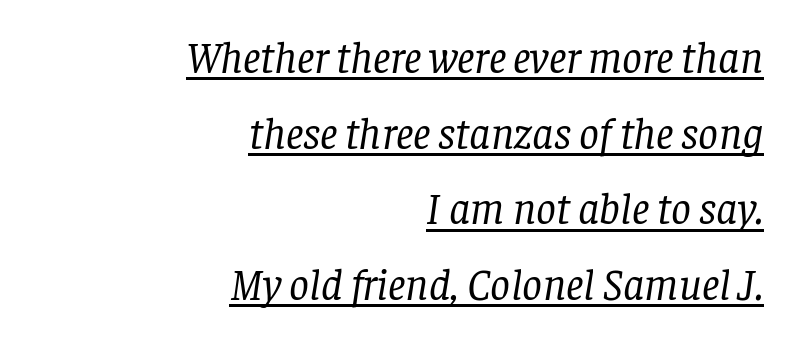
Q: Is the text bold? A: No.
Q: Is the text italic (slanted)? A: Yes, it leans right by about 8 degrees.
Q: Is the typeface a serif or a sans-serif typeface? A: Serif.
Q: Is the text underlined? A: Yes.
Q: How is the paragraph aligned? A: Right-aligned.
Q: Is the spacing between letters normal or unusually wide? A: Normal.
Q: Width (condensed, normal, or wide)? A: Normal.
Q: Stroke contrast? A: Low.
Q: x-height? A: Large.
Q: Monospaced? A: No.
